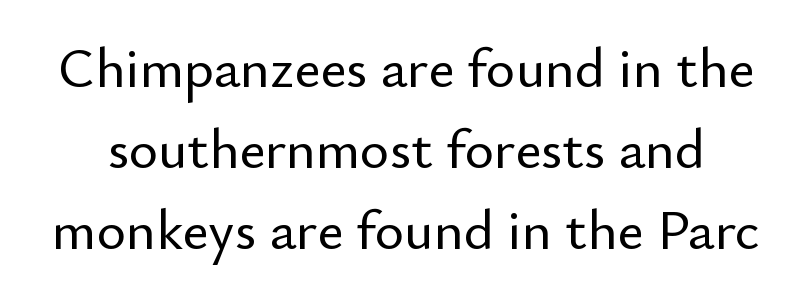
Q: Is the text italic (slanted)? A: No, it is upright.
Q: Is the typeface a serif or a sans-serif typeface? A: Sans-serif.
Q: Is the text underlined? A: No.
Q: Is the spacing between letters normal or unusually wide? A: Normal.
Q: Is the spacing between lines tight, normal or loose? A: Normal.
Q: Width (condensed, normal, or wide)? A: Normal.
Q: Stroke contrast? A: Low.
Q: x-height? A: Small.
Q: Monospaced? A: No.
